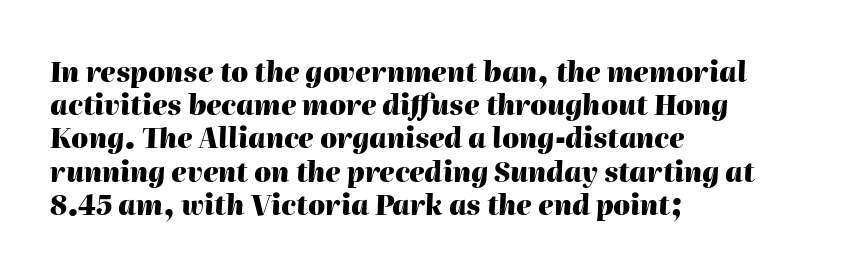
The image shows 27 px bold type, italic (leaning right); set left-aligned, line spacing 1.23x, normal letter spacing, not underlined.
